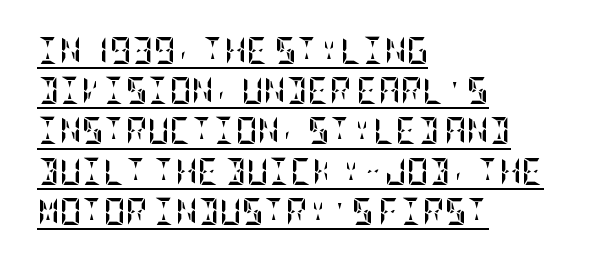
{"italic": "no", "bold": "yes", "underline": "yes", "align": "left", "line_spacing": "normal", "line_spacing_ratio": 1.49, "letter_spacing": "normal", "letter_spacing_em": 0.0, "glyph_px": 27}
